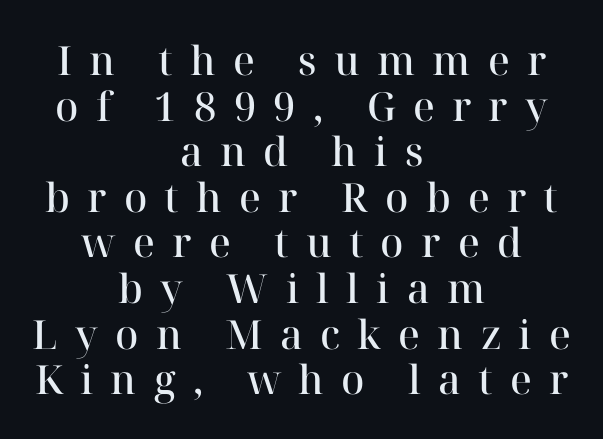
{"serif": "yes", "italic": "no", "bold": "semi", "weight": "semibold", "width": "normal", "stroke_contrast": "high", "x_height": "medium", "monospaced": "no", "underline": "no", "align": "center", "line_spacing": "tight", "line_spacing_ratio": 1.14, "letter_spacing": "wide", "letter_spacing_em": 0.43, "glyph_px": 40}
